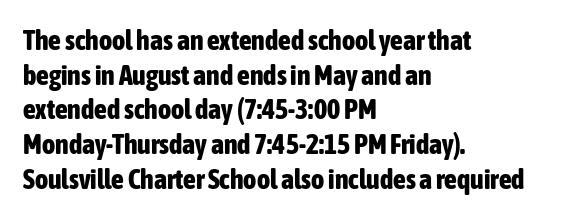
Nothing unusual about the tracking: characters are spaced as the font intends. Does the type have serifs? No, each stem ends abruptly. Just letters on the line, the space beneath them empty. A roman cut, with each character standing at attention.
